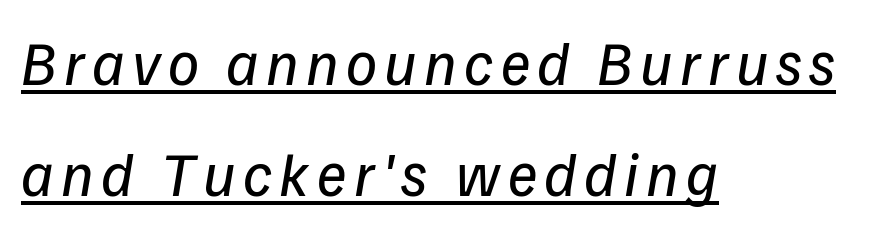
The image shows 62 px regular-weight sans-serif type; set left-aligned, line spacing 1.79x, underlined; low stroke contrast and a medium x-height.
